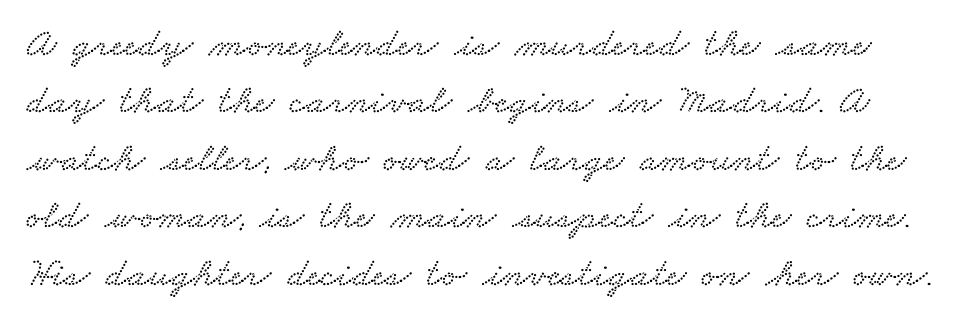
Q: Is the typeface a serif or a sans-serif typeface? A: Serif.
Q: Is the text underlined? A: No.
Q: Is the spacing between letters normal or unusually wide? A: Normal.
Q: Is the spacing between lines tight, normal or loose? A: Normal.
Q: Width (condensed, normal, or wide)? A: Wide.
Q: Stroke contrast? A: Low.
Q: x-height? A: Small.
Q: Monospaced? A: No.
